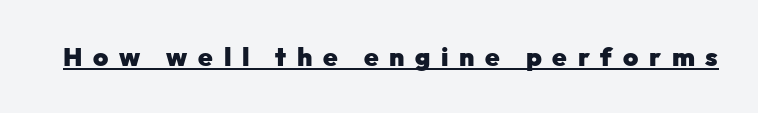
Summary of weight: heavy, a full bold. Upright lettering throughout. The gaps between neighbouring characters are conspicuously large. A typographer would call this underscored text.
